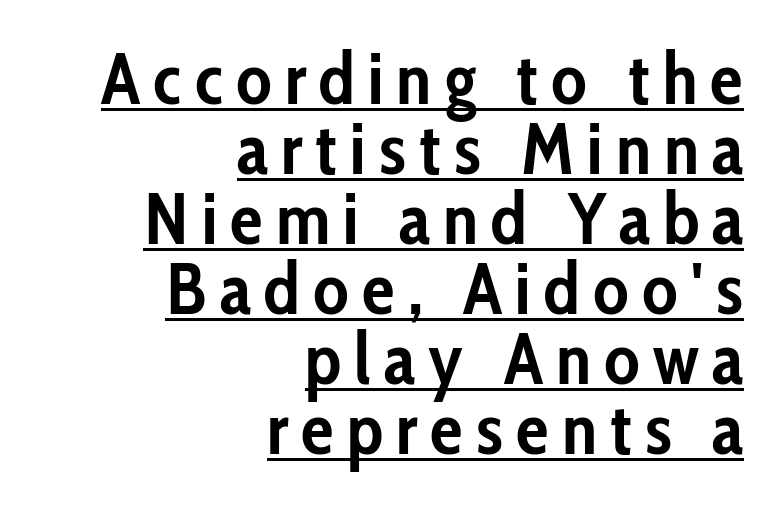
Q: Is the text bold? A: Yes.
Q: Is the text italic (slanted)? A: No, it is upright.
Q: Is the typeface a serif or a sans-serif typeface? A: Sans-serif.
Q: Is the text underlined? A: Yes.
Q: How is the paragraph aligned? A: Right-aligned.
Q: Is the spacing between lines tight, normal or loose? A: Tight.
Q: Width (condensed, normal, or wide)? A: Condensed.
Q: Stroke contrast? A: Low.
Q: x-height? A: Medium.
Q: Monospaced? A: No.
